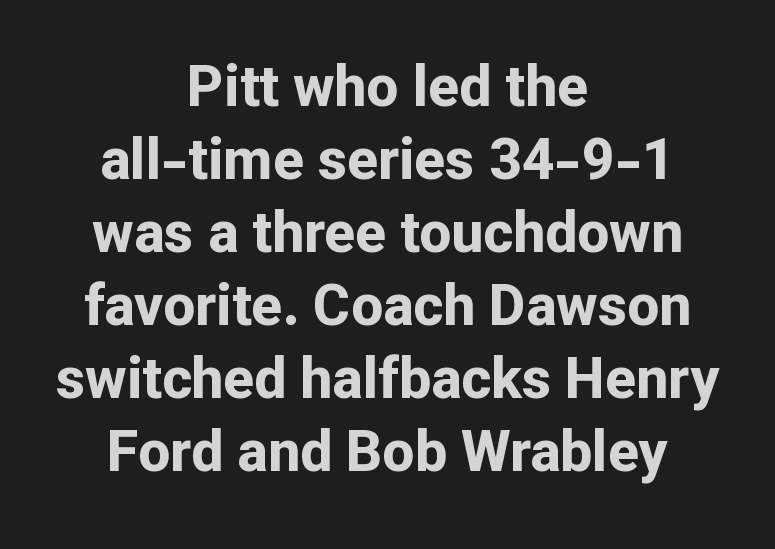
{"serif": "no", "italic": "no", "bold": "yes", "weight": "bold", "width": "normal", "stroke_contrast": "low", "x_height": "medium", "monospaced": "no", "underline": "no", "align": "center", "line_spacing": "normal", "line_spacing_ratio": 1.28, "letter_spacing": "normal", "letter_spacing_em": 0.0, "glyph_px": 57}
